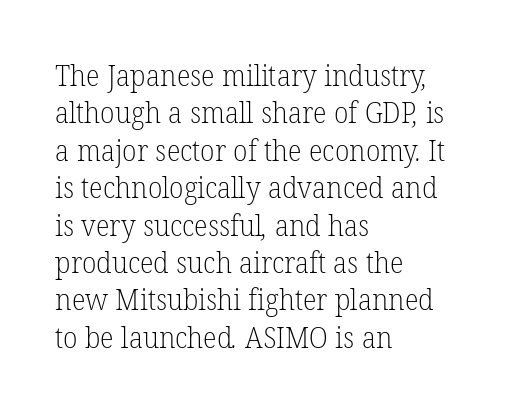
The image shows 29 px light serif type; set left-aligned, normal line spacing (1.29x), normal letter spacing, not underlined; low stroke contrast and a medium x-height.
